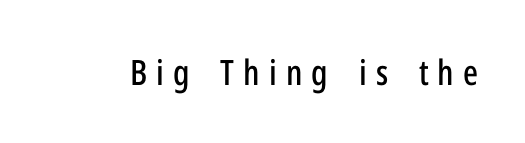
{"serif": "no", "italic": "no", "width": "condensed", "stroke_contrast": "low", "x_height": "medium", "monospaced": "no", "underline": "no", "letter_spacing": "wide", "letter_spacing_em": 0.26, "glyph_px": 35}
